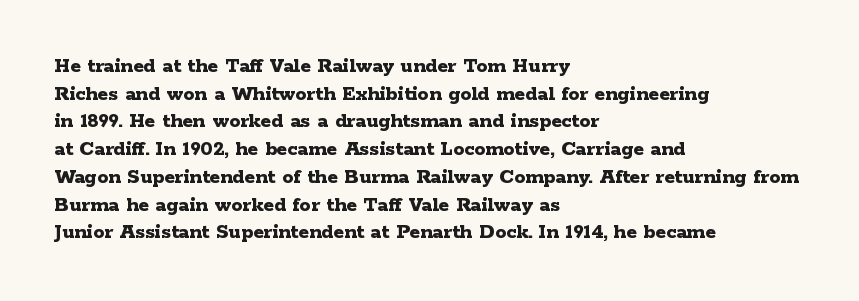
The image shows 22 px bold type, upright; set left-aligned, normal line spacing (1.26x), normal letter spacing, not underlined.
